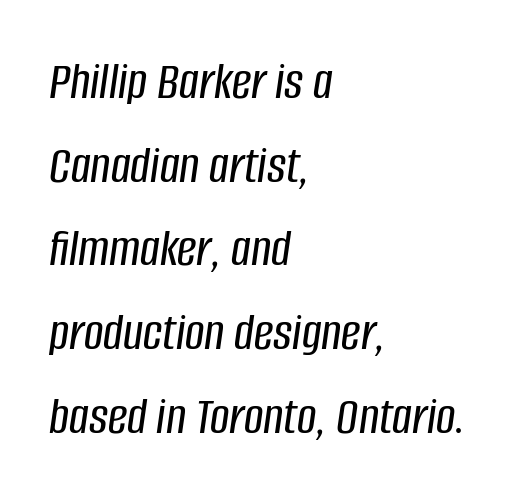
A student would call this left alignment; a typographer would say flush left, rag right. Posture: slanted. No extra tracking has been applied to these lines. Quick note: interline space is typical. The rendering uses natural spacing where letterforms have individual widths. Check the space under the baseline: it is left empty.
